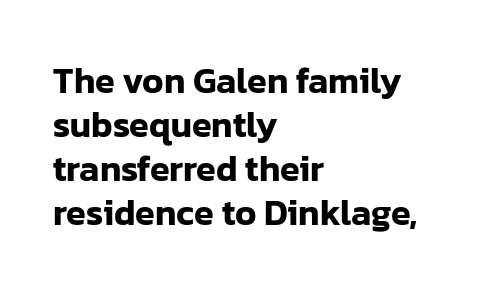
The image shows 36 px sans-serif type, upright; set left-aligned, line spacing 1.22x, normal letter spacing, not underlined; low stroke contrast and a medium x-height.
